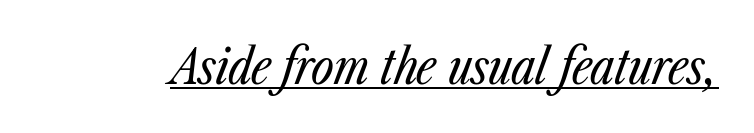
Q: Is the text bold? A: No.
Q: Is the text italic (slanted)? A: Yes, it leans right by about 23 degrees.
Q: Is the text underlined? A: Yes.
Q: Is the spacing between letters normal or unusually wide? A: Normal.
Q: Width (condensed, normal, or wide)? A: Condensed.
Q: Stroke contrast? A: Low.
Q: x-height? A: Medium.
Q: Monospaced? A: No.
